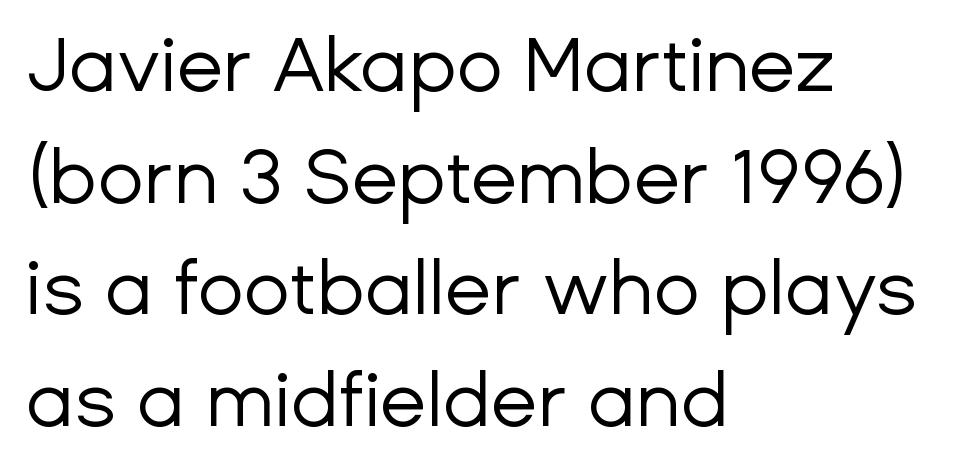
Q: Is the text bold? A: No.
Q: Is the text italic (slanted)? A: No, it is upright.
Q: Is the typeface a serif or a sans-serif typeface? A: Sans-serif.
Q: Is the text underlined? A: No.
Q: How is the paragraph aligned? A: Left-aligned.
Q: Is the spacing between letters normal or unusually wide? A: Normal.
Q: Is the spacing between lines tight, normal or loose? A: Normal.
Q: Width (condensed, normal, or wide)? A: Normal.
Q: Stroke contrast? A: Low.
Q: x-height? A: Medium.
Q: Monospaced? A: No.
